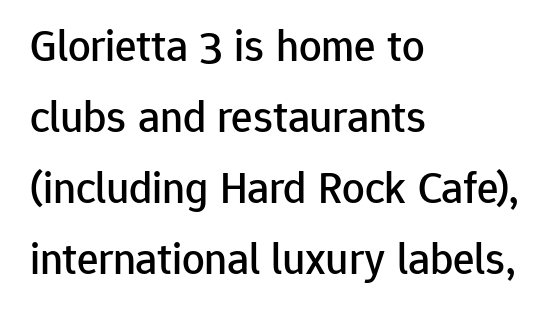
The rendering uses natural spacing where letterforms have individual widths. These lines keep a tight, regular rhythm from letter to letter. The designer left line spacing at the default. Italic: no, the glyphs are upright roman.
